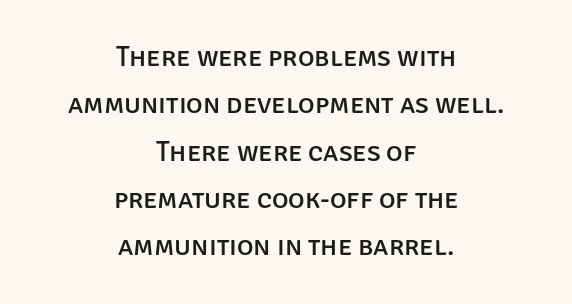
Is this a fixed-width face? No — the glyphs have proportional, varying widths. The lines sit at an ordinary, default distance from one another. The rendering shows plain stroke endings on the letterforms — a sans-serif design. Italic? Not at all — the glyphs are vertical.
